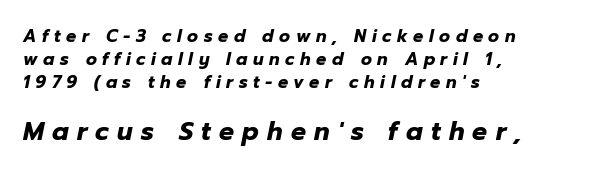
Q: Is the text bold? A: Yes.
Q: Is the text italic (slanted)? A: Yes, it leans right by about 12 degrees.
Q: Is the text underlined? A: No.
Q: How is the paragraph aligned? A: Left-aligned.
Q: Is the spacing between letters normal or unusually wide? A: Unusually wide.
Q: Is the spacing between lines tight, normal or loose? A: Normal.
Q: Which block of text is set in a larger size, the first (top) or the second (bottom)? A: The second (bottom) one.
